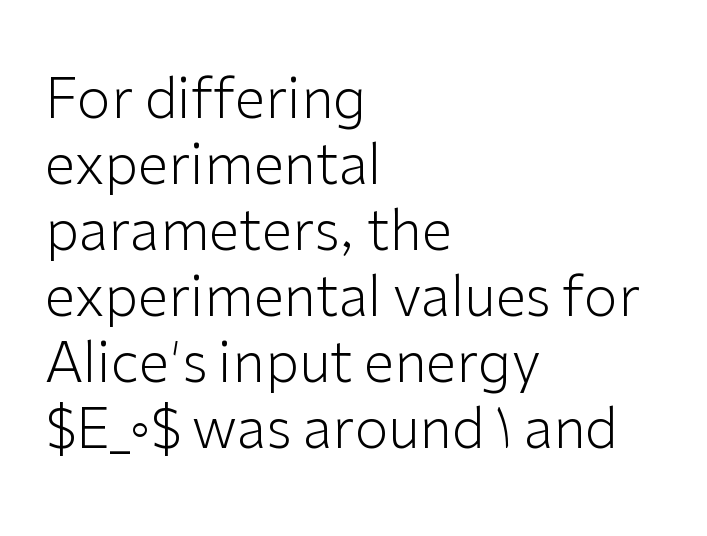
Q: Is the text bold? A: No.
Q: Is the text italic (slanted)? A: No, it is upright.
Q: Is the typeface a serif or a sans-serif typeface? A: Sans-serif.
Q: Is the text underlined? A: No.
Q: How is the paragraph aligned? A: Left-aligned.
Q: Is the spacing between letters normal or unusually wide? A: Normal.
Q: Width (condensed, normal, or wide)? A: Normal.
Q: Stroke contrast? A: Low.
Q: x-height? A: Medium.
Q: Monospaced? A: No.
